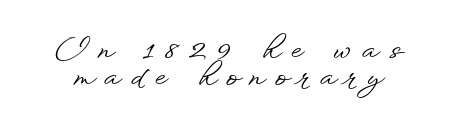
Q: Is the text italic (slanted)? A: Yes.
Q: Is the typeface a serif or a sans-serif typeface? A: Sans-serif.
Q: Is the text underlined? A: No.
Q: Is the spacing between letters normal or unusually wide? A: Unusually wide.
Q: Is the spacing between lines tight, normal or loose? A: Tight.
Q: Width (condensed, normal, or wide)? A: Wide.
Q: Stroke contrast? A: Low.
Q: x-height? A: Small.
Q: Monospaced? A: No.
